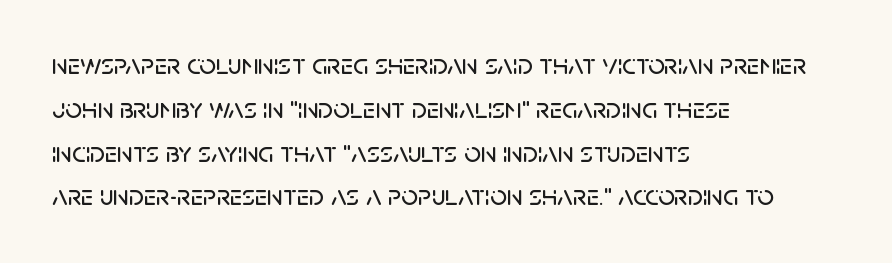
{"serif": "no", "italic": "no", "width": "normal", "stroke_contrast": "low", "x_height": "large", "monospaced": "no", "underline": "no", "align": "left", "line_spacing": "normal", "line_spacing_ratio": 1.51, "letter_spacing": "normal", "letter_spacing_em": 0.0, "glyph_px": 29}
